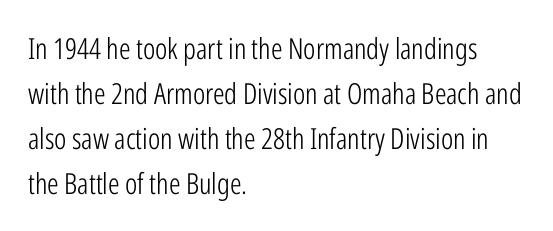
Q: Is the text bold? A: No.
Q: Is the text italic (slanted)? A: No, it is upright.
Q: Is the typeface a serif or a sans-serif typeface? A: Sans-serif.
Q: Is the text underlined? A: No.
Q: How is the paragraph aligned? A: Left-aligned.
Q: Is the spacing between letters normal or unusually wide? A: Normal.
Q: Is the spacing between lines tight, normal or loose? A: Normal.
Q: Width (condensed, normal, or wide)? A: Condensed.
Q: Stroke contrast? A: Low.
Q: x-height? A: Medium.
Q: Monospaced? A: No.
